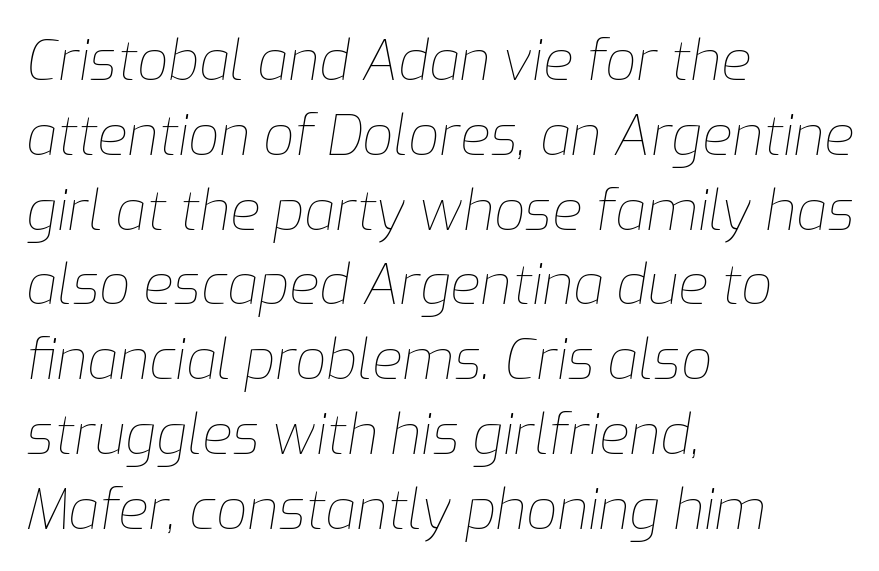
{"italic": "yes", "lean": "right", "slant_degrees": 9, "bold": "no", "weight": "thin", "width": "normal", "stroke_contrast": "low", "x_height": "medium", "monospaced": "no", "underline": "no", "align": "left", "line_spacing": "normal", "line_spacing_ratio": 1.36, "letter_spacing": "normal", "letter_spacing_em": 0.0, "glyph_px": 55}
